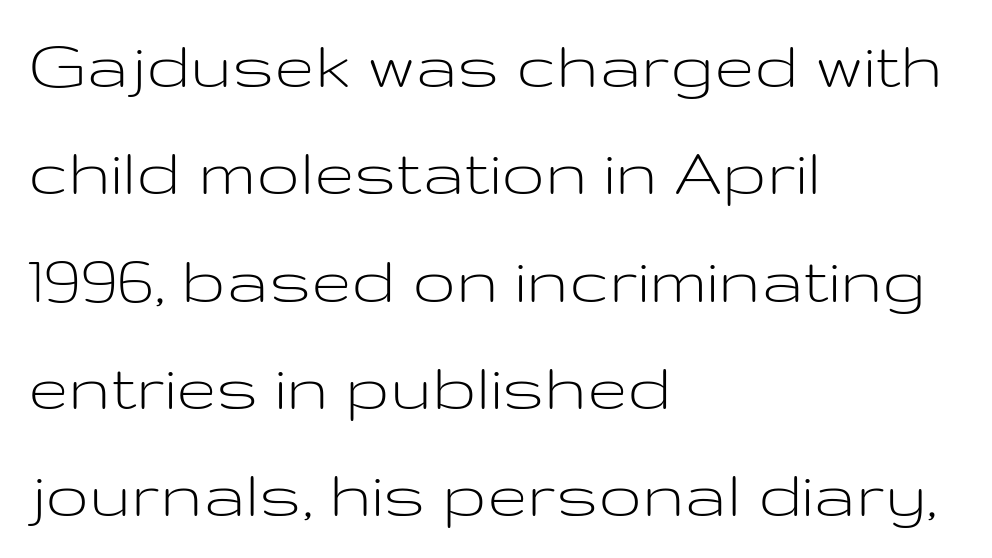
Q: Is the text bold? A: No.
Q: Is the text italic (slanted)? A: No, it is upright.
Q: Is the typeface a serif or a sans-serif typeface? A: Sans-serif.
Q: Is the text underlined? A: No.
Q: How is the paragraph aligned? A: Left-aligned.
Q: Is the spacing between letters normal or unusually wide? A: Normal.
Q: Is the spacing between lines tight, normal or loose? A: Normal.
Q: Width (condensed, normal, or wide)? A: Wide.
Q: Stroke contrast? A: Low.
Q: x-height? A: Medium.
Q: Monospaced? A: No.
